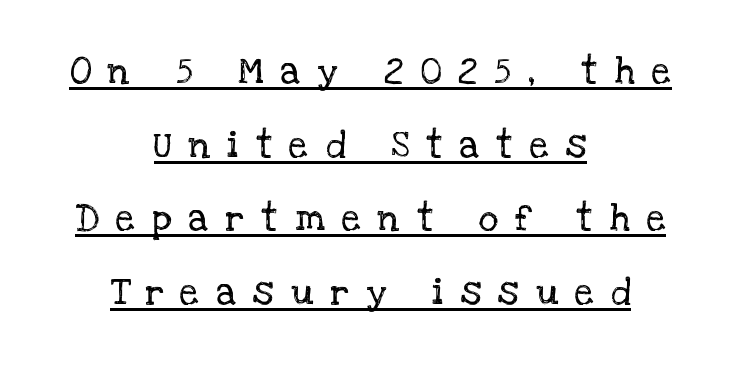
The image shows 38 px regular-weight serif type, upright; set centered, loose line spacing (1.94x), unusually wide letter spacing (+0.45 em), underlined; low stroke contrast and a large x-height.
